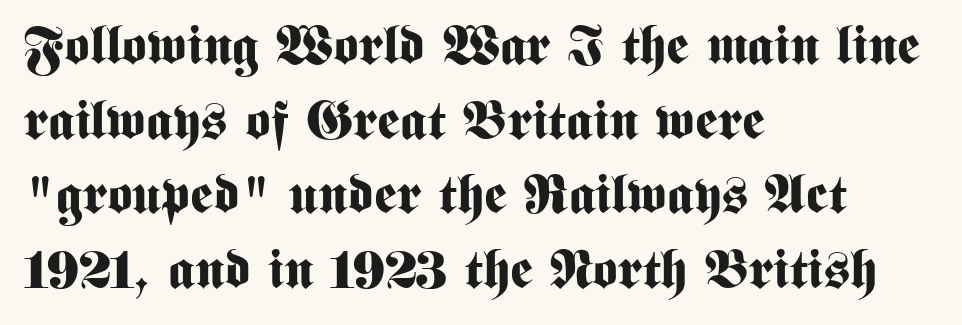
Leading: standard. This rendering employs a face without finishing strokes, i.e., a sans-serif. The baseline area is clear. Is this a fixed-width face? No — the glyphs have proportional, varying widths.
